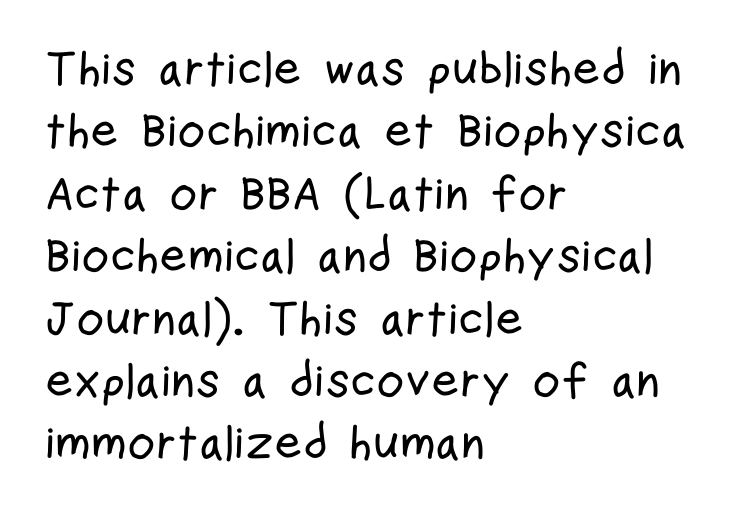
Q: Is the text italic (slanted)? A: No, it is upright.
Q: Is the typeface a serif or a sans-serif typeface? A: Sans-serif.
Q: Is the text underlined? A: No.
Q: How is the paragraph aligned? A: Left-aligned.
Q: Is the spacing between letters normal or unusually wide? A: Normal.
Q: Is the spacing between lines tight, normal or loose? A: Normal.
Q: Width (condensed, normal, or wide)? A: Condensed.
Q: Stroke contrast? A: Low.
Q: x-height? A: Medium.
Q: Monospaced? A: No.
